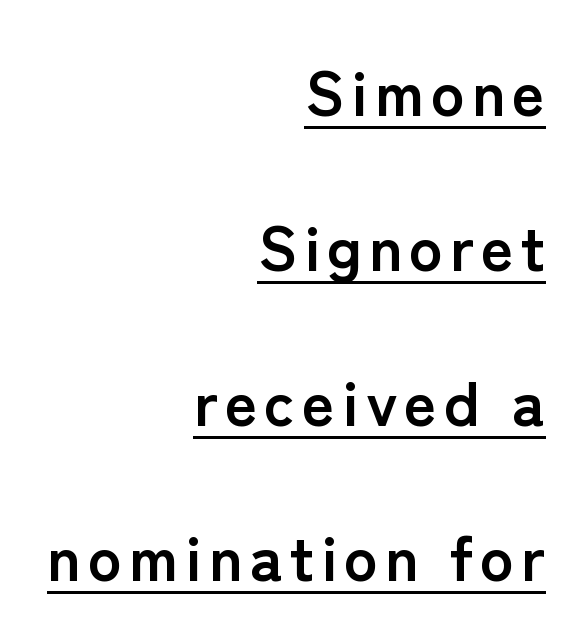
{"serif": "no", "italic": "no", "bold": "yes", "weight": "semibold", "width": "normal", "stroke_contrast": "low", "x_height": "medium", "monospaced": "no", "underline": "yes", "align": "right", "line_spacing": "loose", "line_spacing_ratio": 2.46, "glyph_px": 63}
